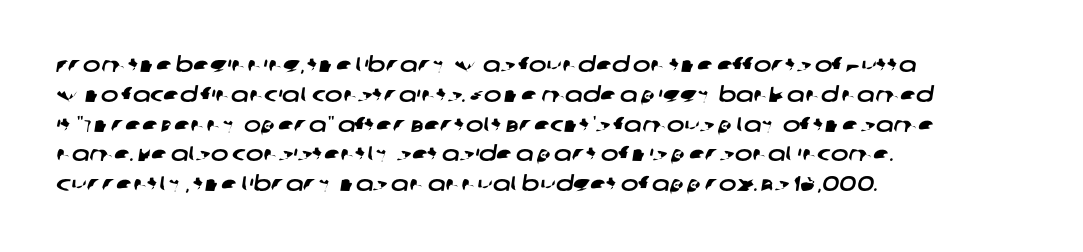
Line spacing here is normal. Default kerning and tracking; the words read as compact shapes. Which margin do the lines hug? The left one — the right edge is uneven. Check the space under the baseline: it is left empty.
